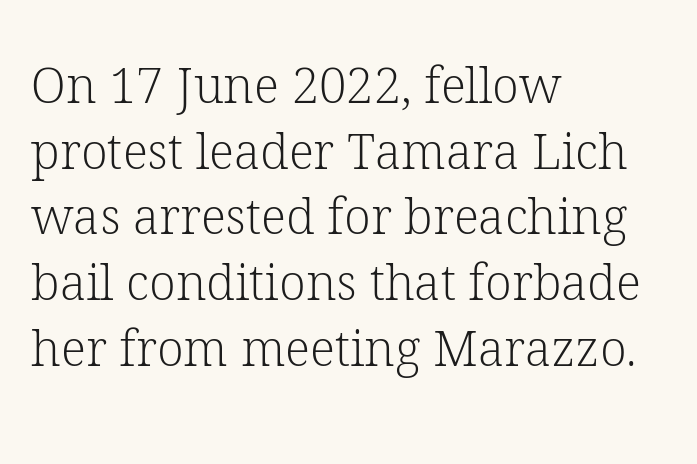
No letter is thick-stroked: the sample isn't bold. The face used here is proportionally spaced, like ordinary book or web type. Line starts are locked; line ends wander. Evenly set lines give the paragraph a standard silhouette. Honestly, the letter spacing is just normal — you wouldn't notice it. Old-style or modern, the face here clearly has serifs.
